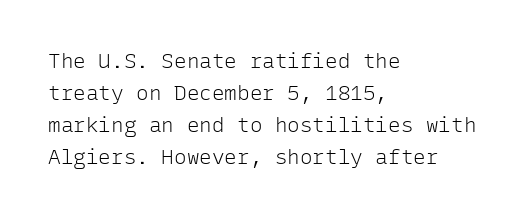
Is the block centered? No — it sits flush against the left margin. Honestly, the row spacing looks completely unremarkable. Check under the words: just untouched page. Ascenders rise straight up at ninety degrees. Nobody touched the tracking dial on this one.
